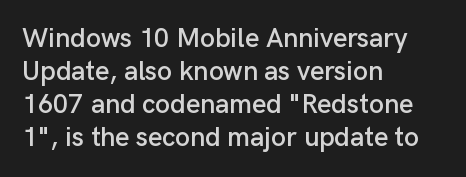
Q: Is the text italic (slanted)? A: No, it is upright.
Q: Is the text underlined? A: No.
Q: How is the paragraph aligned? A: Left-aligned.
Q: Is the spacing between letters normal or unusually wide? A: Normal.
